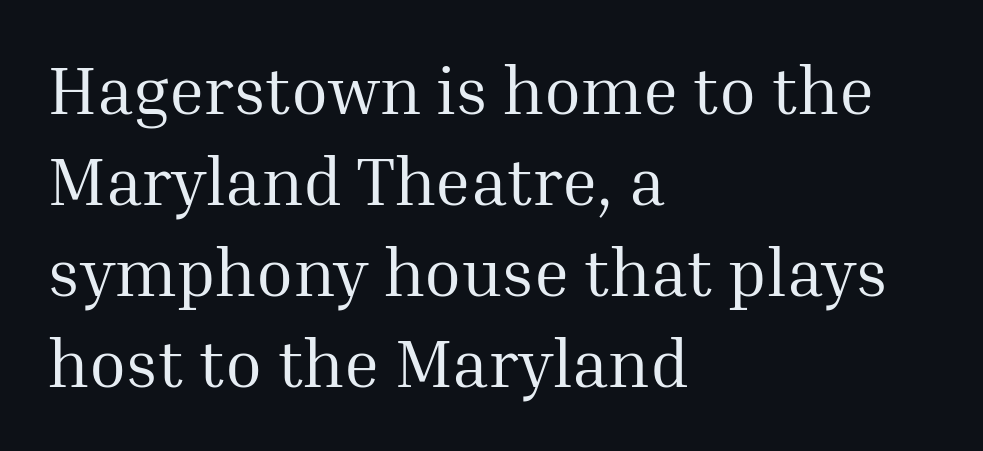
The image shows 67 px regular-weight serif type, upright; set left-aligned, normal line spacing (1.36x), normal letter spacing, not underlined; medium stroke contrast and a medium x-height.
